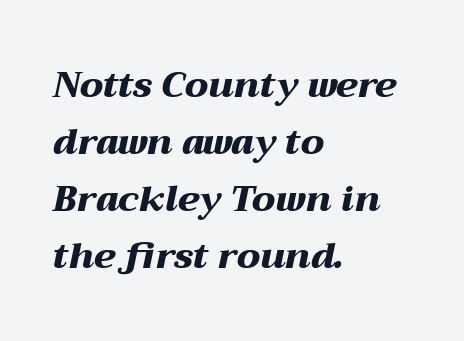
The passage shown is not underscored anywhere. Chunky letters — that's bold for sure. The axis of the letterforms is tilted away from vertical. Left-aligned paragraph, ragged on the right.
